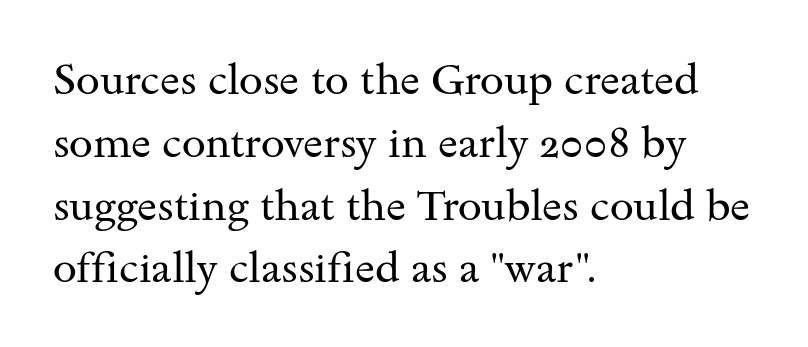
The image shows 43 px regular-weight, wide serif type, upright; set left-aligned, normal line spacing (1.46x), normal letter spacing, not underlined; medium stroke contrast and a small x-height.
